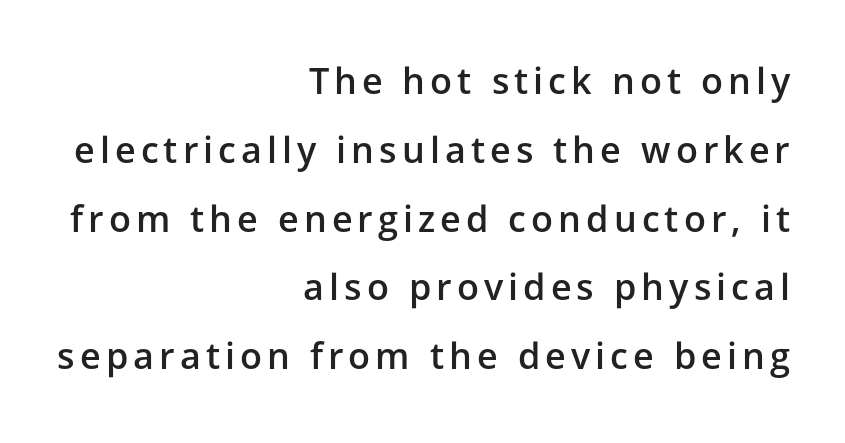
{"serif": "no", "italic": "no", "bold": "semi", "weight": "semibold", "width": "normal", "stroke_contrast": "low", "x_height": "medium", "monospaced": "no", "underline": "no", "align": "right", "line_spacing": "loose", "line_spacing_ratio": 1.91, "glyph_px": 36}
